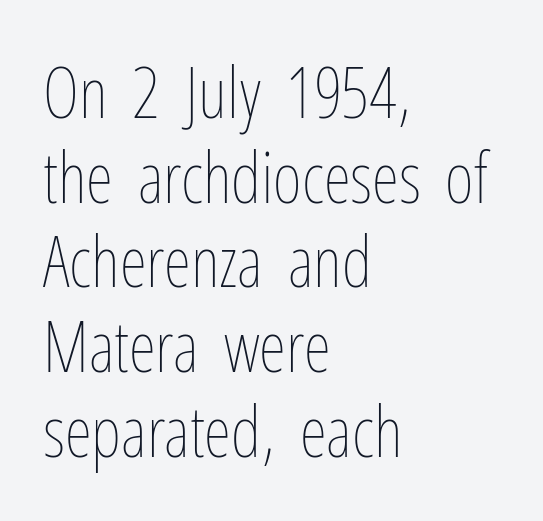
The image shows 70 px thin, condensed type, upright; set left-aligned, line spacing 1.21x, normal letter spacing, not underlined; low stroke contrast and a medium x-height.
